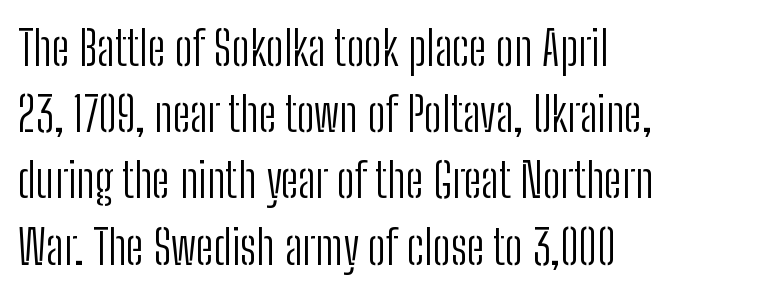
{"serif": "no", "italic": "no", "bold": "no", "weight": "light", "width": "condensed", "stroke_contrast": "low", "x_height": "medium", "monospaced": "no", "underline": "no", "align": "left", "line_spacing": "normal", "line_spacing_ratio": 1.38, "letter_spacing": "normal", "letter_spacing_em": 0.0, "glyph_px": 48}
